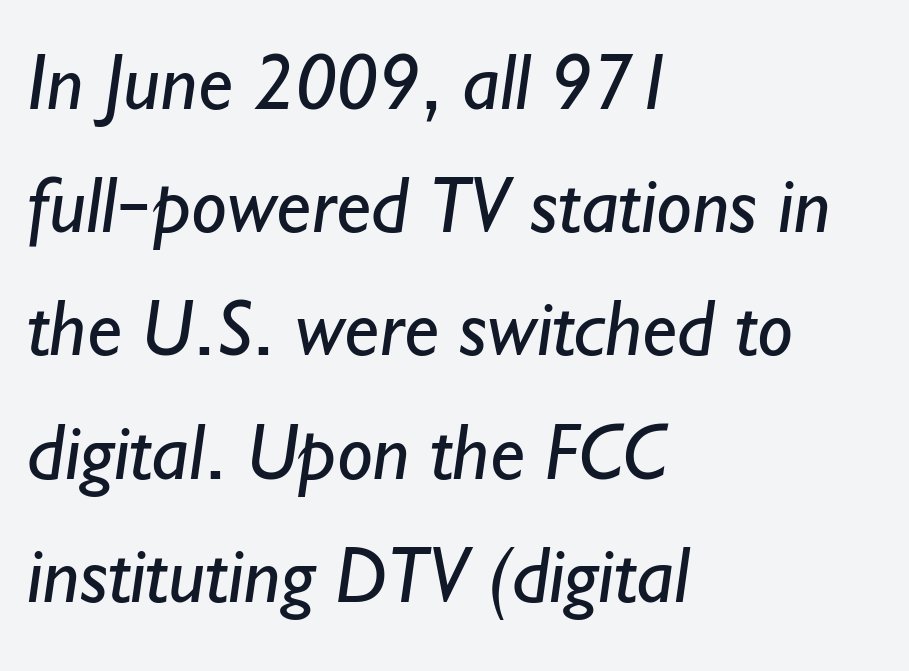
Q: Is the text bold? A: No.
Q: Is the typeface a serif or a sans-serif typeface? A: Sans-serif.
Q: Is the text underlined? A: No.
Q: How is the paragraph aligned? A: Left-aligned.
Q: Is the spacing between letters normal or unusually wide? A: Normal.
Q: Is the spacing between lines tight, normal or loose? A: Normal.
Q: Width (condensed, normal, or wide)? A: Normal.
Q: Stroke contrast? A: Low.
Q: x-height? A: Small.
Q: Monospaced? A: No.
